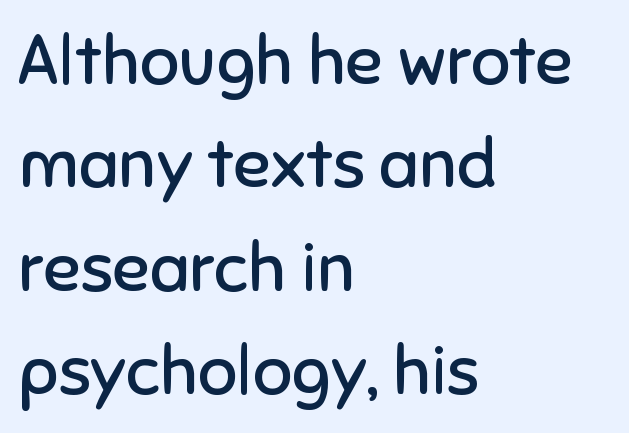
Q: Is the text bold? A: No.
Q: Is the text italic (slanted)? A: No, it is upright.
Q: Is the typeface a serif or a sans-serif typeface? A: Sans-serif.
Q: Is the text underlined? A: No.
Q: How is the paragraph aligned? A: Left-aligned.
Q: Is the spacing between letters normal or unusually wide? A: Normal.
Q: Is the spacing between lines tight, normal or loose? A: Normal.
Q: Width (condensed, normal, or wide)? A: Normal.
Q: Stroke contrast? A: Low.
Q: x-height? A: Medium.
Q: Monospaced? A: No.
